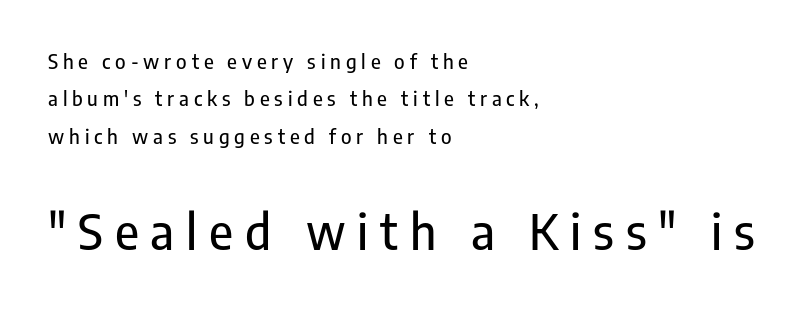
{"serif": "no", "italic": "no", "width": "condensed", "stroke_contrast": "low", "x_height": "medium", "monospaced": "no", "underline": "no", "align": "left", "line_spacing_ratio": 1.87, "letter_spacing": "wide", "letter_spacing_em": 0.24, "larger_block": "second", "size_ratio": 2.45, "glyph_px": 49}
